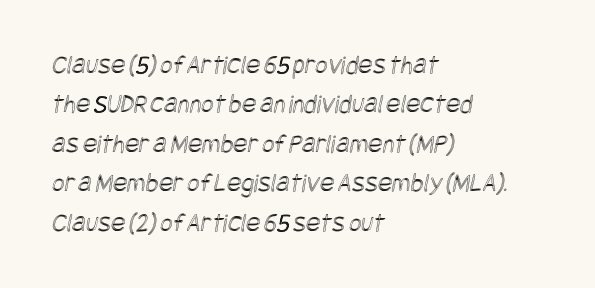
{"underline": "no", "align": "left", "line_spacing": "normal", "line_spacing_ratio": 1.46, "letter_spacing": "normal", "letter_spacing_em": 0.0, "glyph_px": 27}
